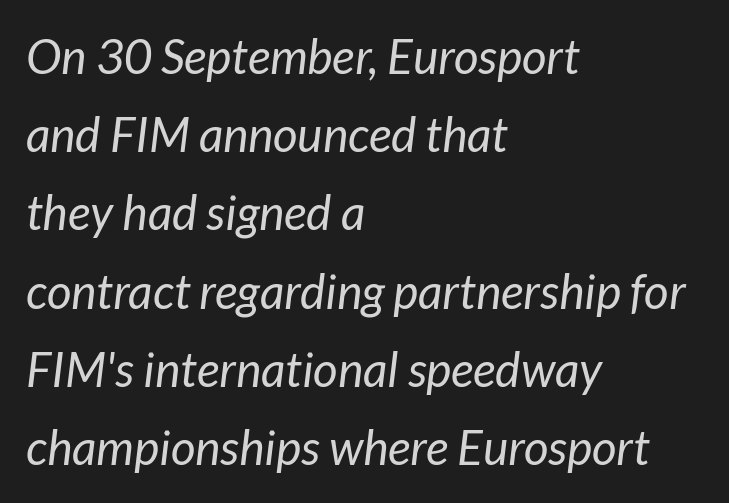
The rendering uses natural spacing where letterforms have individual widths. Observe the ordinary spacing: letters are neighbours, not strangers. Weight: not bold — regular or lighter. Posture: slanted.
